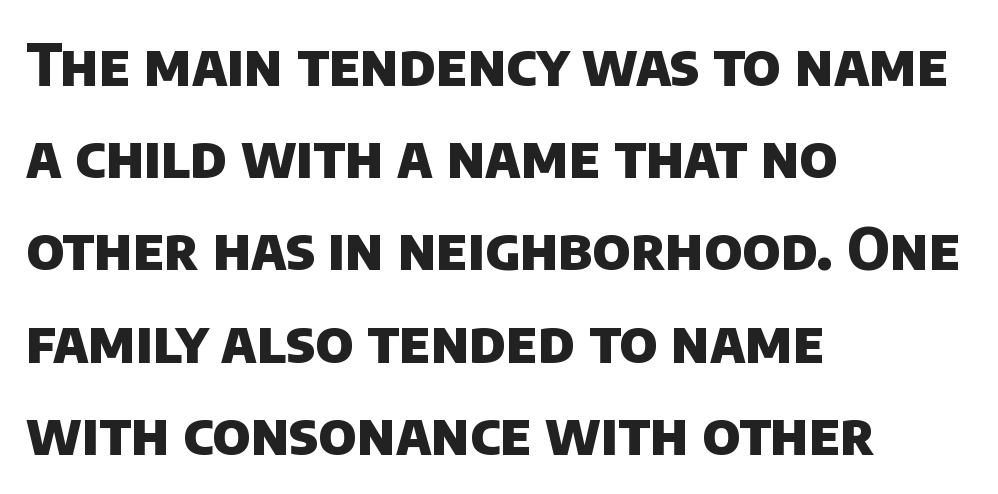
The image shows 58 px heavy sans-serif type; set left-aligned, normal line spacing (1.59x), normal letter spacing, not underlined; low stroke contrast and a large x-height.
